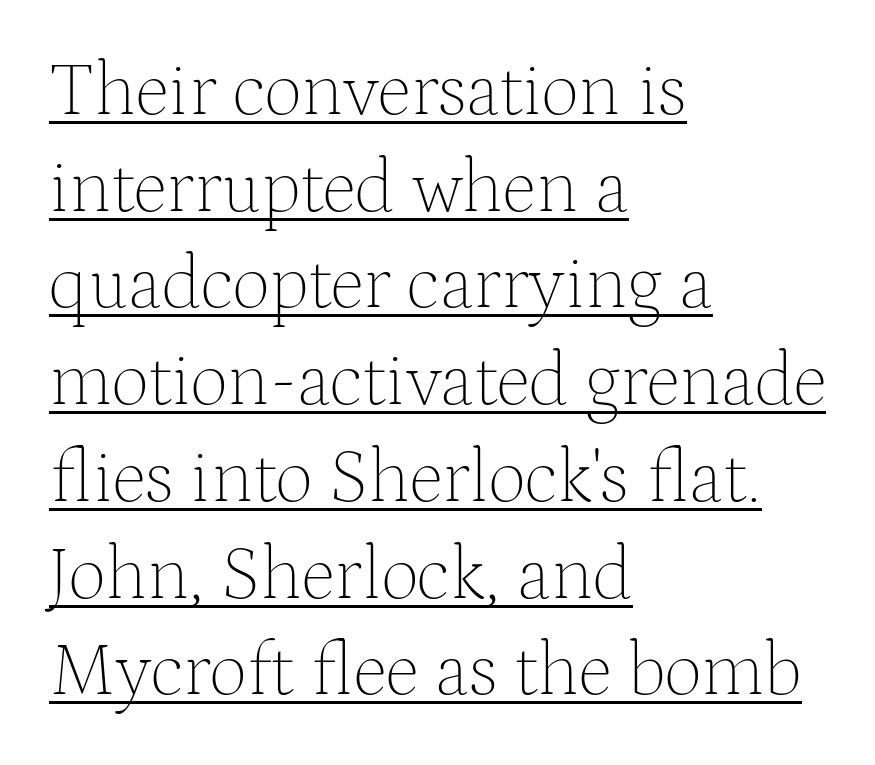
{"serif": "yes", "italic": "no", "bold": "no", "weight": "thin", "width": "normal", "stroke_contrast": "medium", "x_height": "medium", "monospaced": "no", "underline": "yes", "align": "left", "line_spacing": "normal", "line_spacing_ratio": 1.29, "letter_spacing": "normal", "letter_spacing_em": 0.0, "glyph_px": 75}
